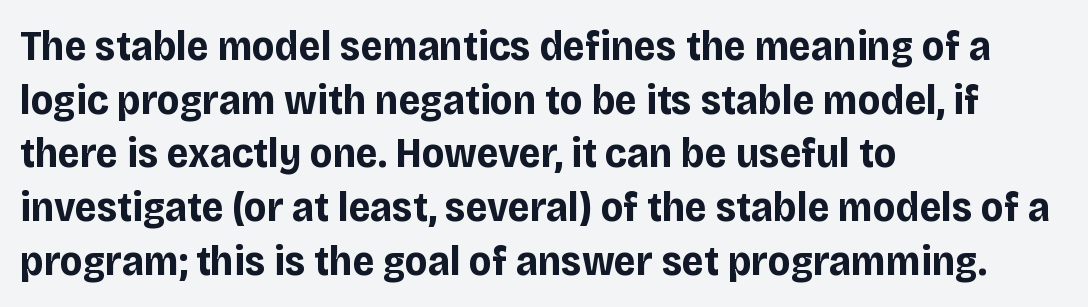
This is the regular roman posture of the typeface. Here the designer chose a conventional face with non-uniform glyph widths. Each new line begins a customary step beneath the previous one. Students, this is bold: see how much ink each stroke carries. Type style note: lacks serifs. If you drew a ruler down the left edge, every line would touch it.
